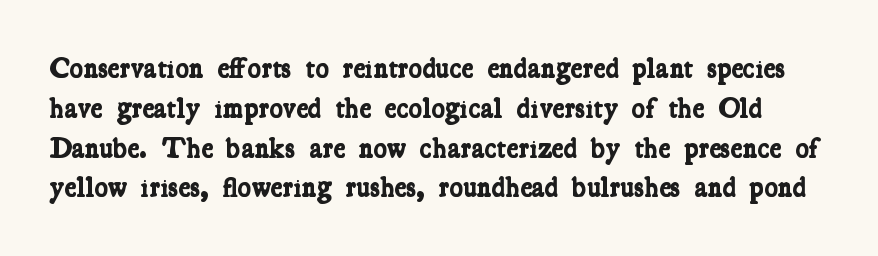
Q: Is the text bold? A: Yes.
Q: Is the typeface a serif or a sans-serif typeface? A: Serif.
Q: Is the text underlined? A: No.
Q: Is the spacing between letters normal or unusually wide? A: Normal.
Q: Is the spacing between lines tight, normal or loose? A: Normal.
Q: Width (condensed, normal, or wide)? A: Condensed.
Q: Stroke contrast? A: Low.
Q: x-height? A: Medium.
Q: Monospaced? A: No.
